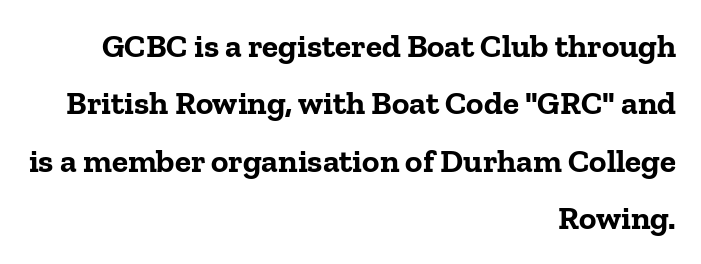
The face used here is proportionally spaced, like ordinary book or web type. Honestly, there is no underline to notice here at all. Small tapered or slab feet sit at the stroke ends, so this counts as serif. The specimen reads as upright at a glance. Each word holds together tightly as a unit, with standard inter-letter gaps.
